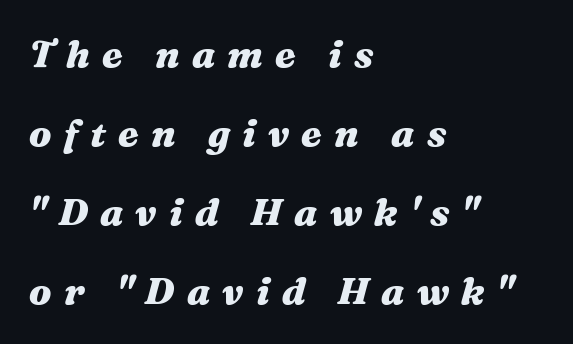
The image shows 38 px heavy, wide type, italic (leaning right); set left-aligned, loose line spacing (2.08x), unusually wide letter spacing (+0.32 em), not underlined; medium stroke contrast and a medium x-height.
